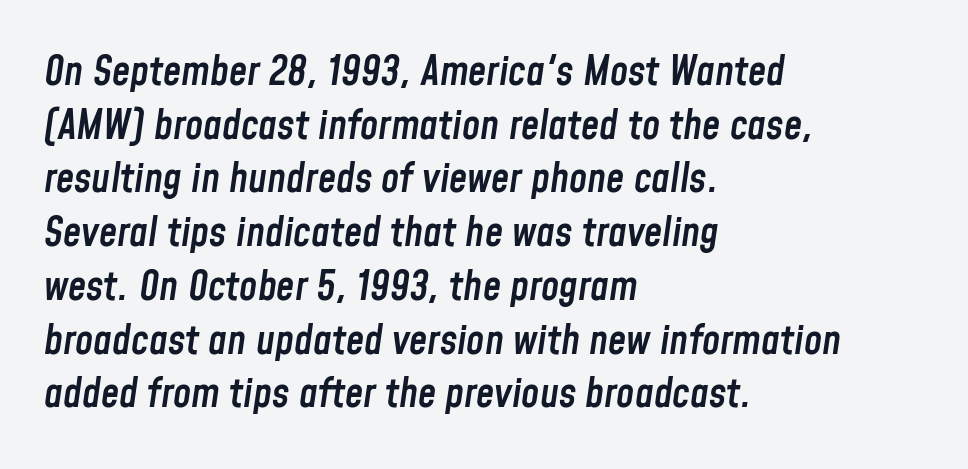
The image shows 41 px semibold, condensed type, italic (leaning right); set left-aligned, normal line spacing (1.31x), normal letter spacing, not underlined; low stroke contrast and a medium x-height.
